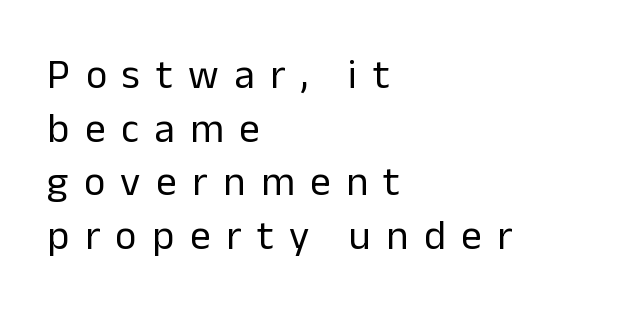
Q: Is the text bold? A: No.
Q: Is the text italic (slanted)? A: No, it is upright.
Q: Is the typeface a serif or a sans-serif typeface? A: Sans-serif.
Q: Is the text underlined? A: No.
Q: How is the paragraph aligned? A: Left-aligned.
Q: Is the spacing between letters normal or unusually wide? A: Unusually wide.
Q: Is the spacing between lines tight, normal or loose? A: Normal.
Q: Width (condensed, normal, or wide)? A: Normal.
Q: Stroke contrast? A: Low.
Q: x-height? A: Medium.
Q: Monospaced? A: No.
